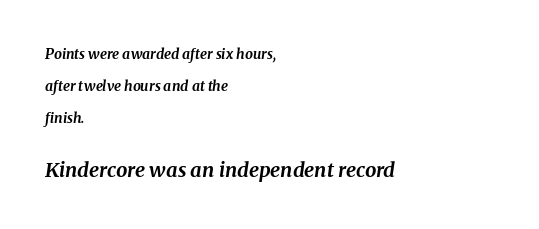
{"italic": "yes", "lean": "right", "slant_degrees": 8, "bold": "yes", "underline": "no", "align": "left", "line_spacing": "loose", "line_spacing_ratio": 2.29, "letter_spacing": "normal", "letter_spacing_em": 0.0, "larger_block": "second", "size_ratio": 1.43, "glyph_px": 20}
